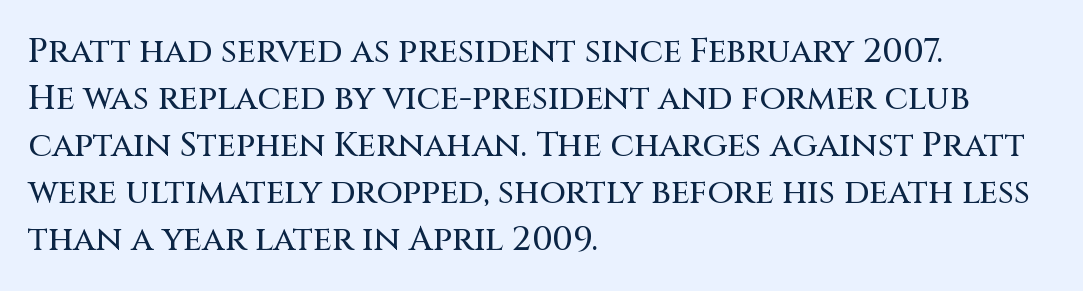
The image shows 34 px sans-serif type, upright; set left-aligned, normal line spacing (1.38x), normal letter spacing, not underlined; medium stroke contrast and a large x-height.
